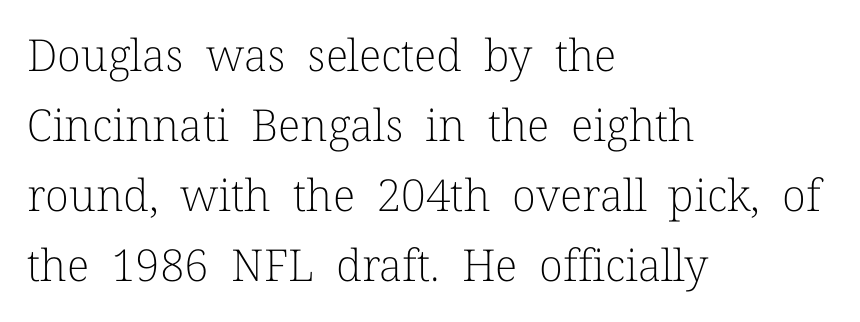
{"serif": "yes", "italic": "no", "bold": "no", "weight": "light", "width": "normal", "stroke_contrast": "low", "x_height": "medium", "monospaced": "no", "underline": "no", "align": "left", "line_spacing": "normal", "line_spacing_ratio": 1.59, "letter_spacing": "normal", "letter_spacing_em": 0.0, "glyph_px": 44}
